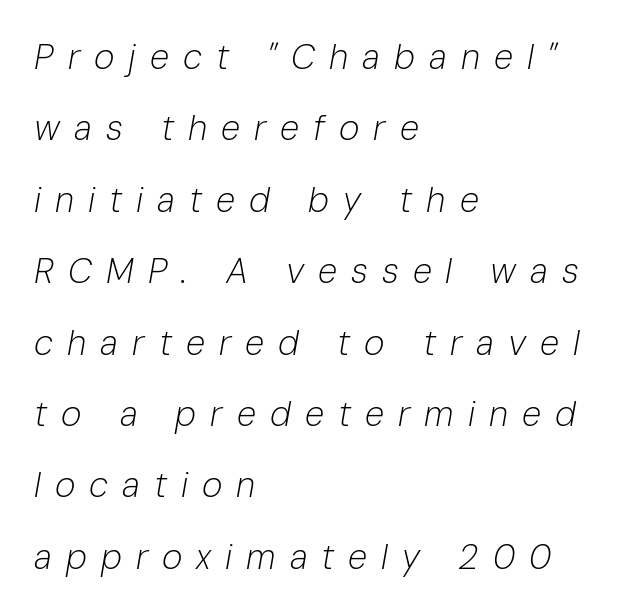
Whoever set this chose breathing room over compactness in the vertical rhythm. The strip under each line holds only bare page. Here the designer chose a conventional face with non-uniform glyph widths. Is the letter spacing exaggerated? Yes — the characters are pushed far apart.
